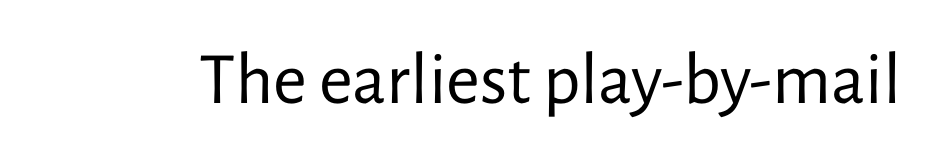
The image shows 74 px regular-weight sans-serif type, upright; set normal letter spacing, not underlined; low stroke contrast and a medium x-height.
